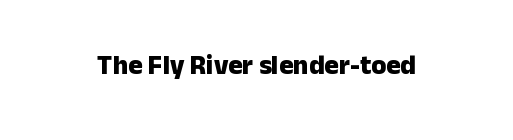
Q: Is the text bold? A: Yes.
Q: Is the text italic (slanted)? A: No, it is upright.
Q: Is the text underlined? A: No.
Q: Is the spacing between letters normal or unusually wide? A: Normal.
